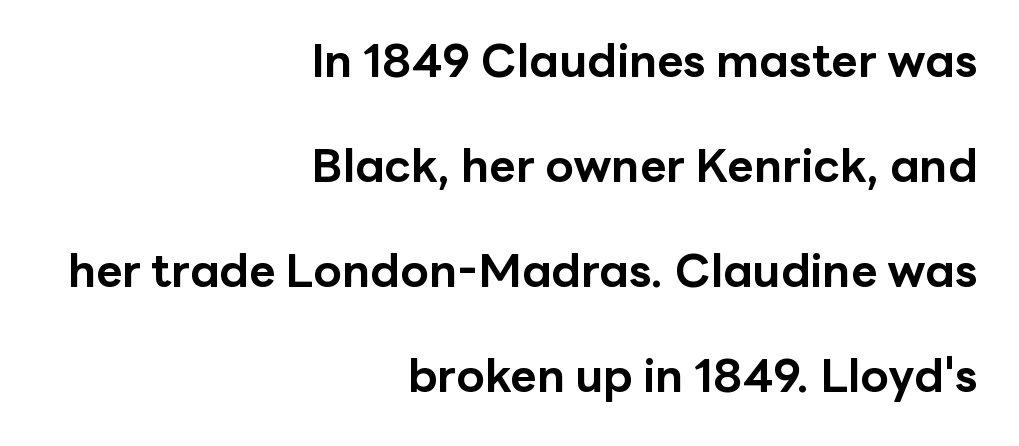
{"serif": "no", "italic": "no", "bold": "yes", "weight": "bold", "width": "normal", "stroke_contrast": "low", "x_height": "medium", "monospaced": "no", "underline": "no", "align": "right", "line_spacing": "loose", "line_spacing_ratio": 2.28, "letter_spacing": "normal", "letter_spacing_em": 0.0, "glyph_px": 46}
